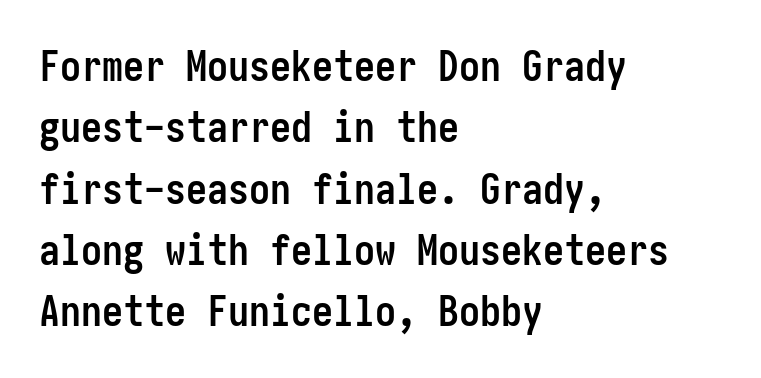
{"serif": "no", "italic": "no", "bold": "yes", "weight": "semibold", "width": "condensed", "stroke_contrast": "low", "x_height": "medium", "underline": "no", "align": "left", "line_spacing": "normal", "line_spacing_ratio": 1.46, "letter_spacing": "normal", "letter_spacing_em": 0.0, "glyph_px": 42}
